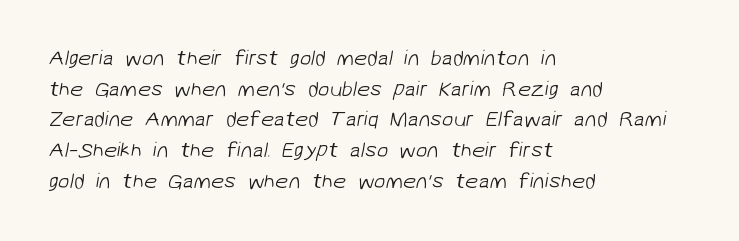
The image shows 21 px text type; set left-aligned, normal line spacing (1.46x), normal letter spacing, not underlined.
